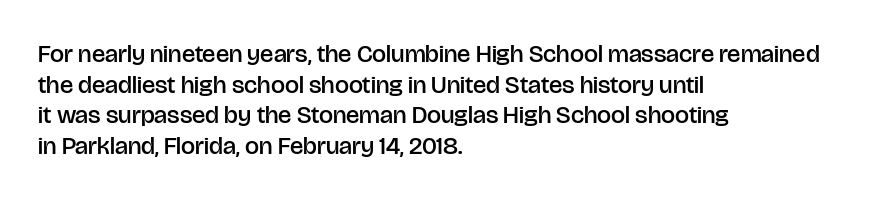
The image shows 25 px text type, upright; set left-aligned, line spacing 1.23x, normal letter spacing, not underlined.
